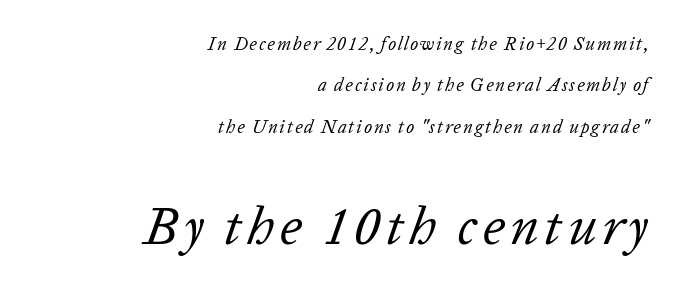
Weight: not bold — regular or lighter. Right-aligned paragraph, ragged on the left. Varying glyph widths throughout — classic text-font behaviour. The face used here has a pronounced slope to its letters.
